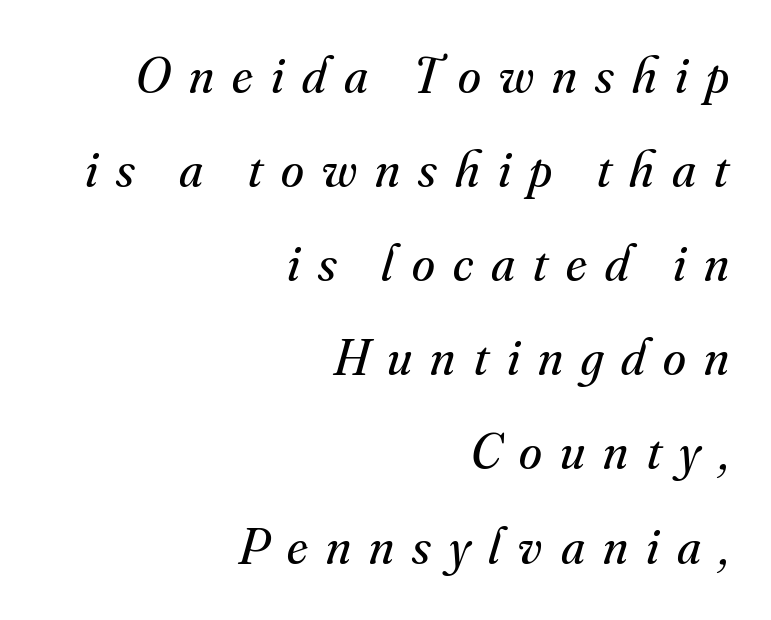
{"serif": "yes", "italic": "yes", "lean": "right", "slant_degrees": 16, "bold": "no", "weight": "regular", "width": "normal", "stroke_contrast": "medium", "x_height": "small", "monospaced": "no", "underline": "no", "align": "right", "line_spacing_ratio": 1.81, "letter_spacing": "wide", "letter_spacing_em": 0.35, "glyph_px": 52}
